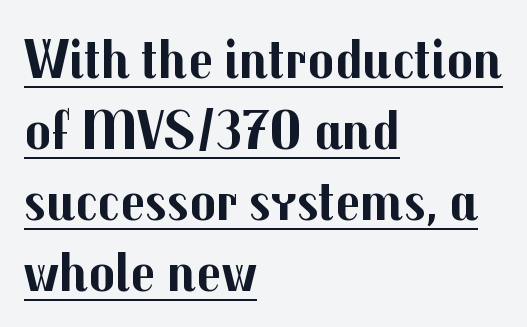
Q: Is the text bold? A: Yes.
Q: Is the text italic (slanted)? A: No, it is upright.
Q: Is the typeface a serif or a sans-serif typeface? A: Sans-serif.
Q: Is the text underlined? A: Yes.
Q: How is the paragraph aligned? A: Left-aligned.
Q: Is the spacing between letters normal or unusually wide? A: Normal.
Q: Is the spacing between lines tight, normal or loose? A: Normal.
Q: Width (condensed, normal, or wide)? A: Normal.
Q: Stroke contrast? A: Medium.
Q: x-height? A: Medium.
Q: Monospaced? A: No.
